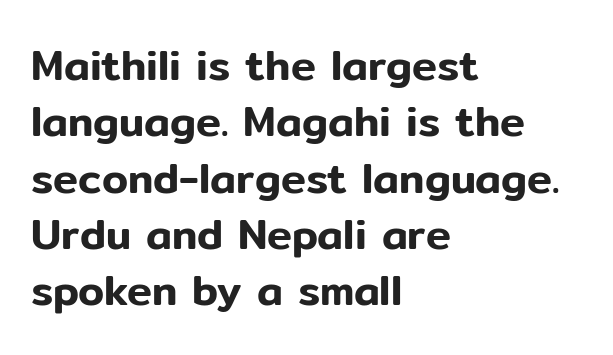
The image shows 42 px sans-serif type, upright; set left-aligned, normal line spacing (1.34x), normal letter spacing, not underlined; low stroke contrast and a medium x-height.
